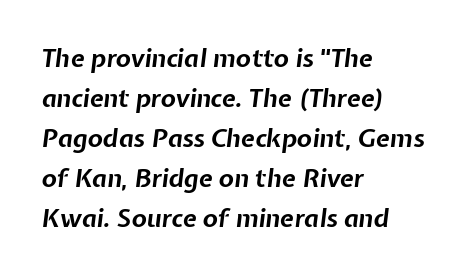
The image shows 25 px bold type, italic (leaning right); set left-aligned, normal line spacing (1.6x), normal letter spacing, not underlined.
